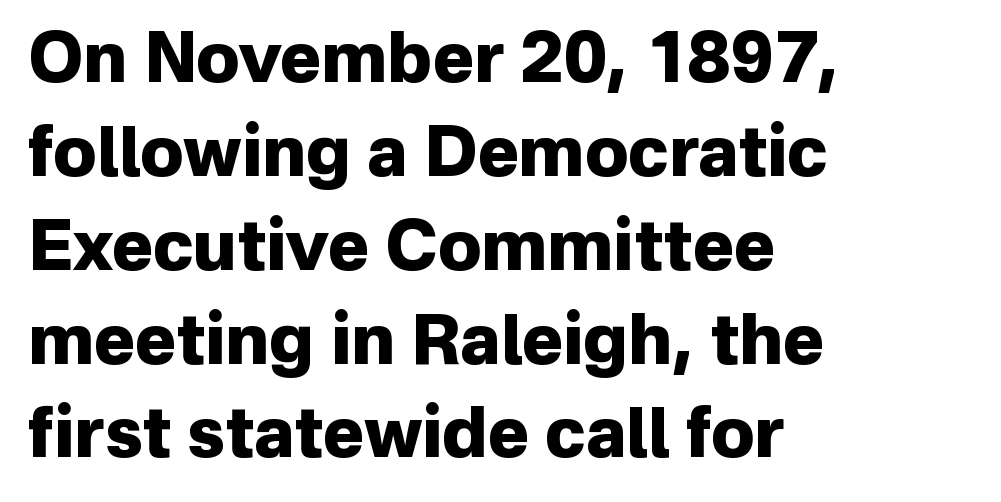
Think of a printed novel: that variable character pitch is what you see here. Rows of type keep a routine distance in the vertical direction. No word sits above an underline. A typesetter would call this zero additional tracking.
